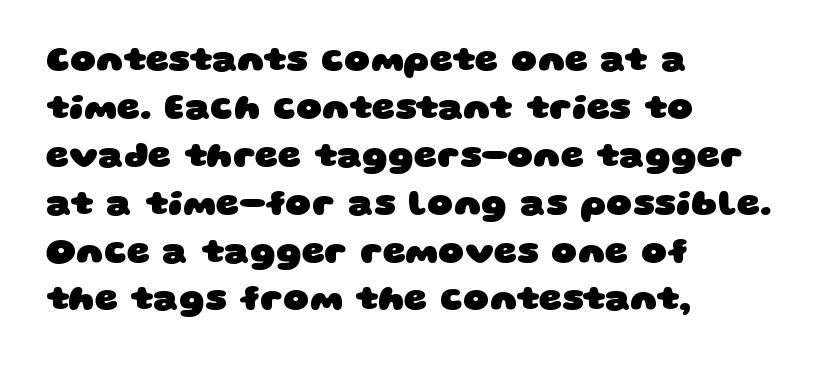
{"serif": "no", "bold": "yes", "weight": "heavy", "width": "wide", "stroke_contrast": "low", "x_height": "large", "monospaced": "no", "underline": "no", "align": "left", "line_spacing": "normal", "line_spacing_ratio": 1.33, "letter_spacing": "normal", "letter_spacing_em": 0.0, "glyph_px": 36}
